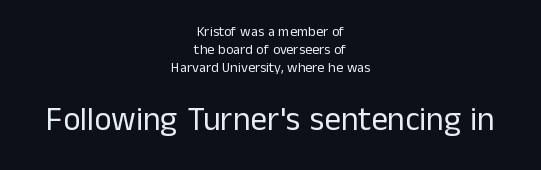
Q: Is the text bold? A: No.
Q: Is the text italic (slanted)? A: No, it is upright.
Q: Is the typeface a serif or a sans-serif typeface? A: Sans-serif.
Q: Is the text underlined? A: No.
Q: How is the paragraph aligned? A: Centered.
Q: Is the spacing between letters normal or unusually wide? A: Normal.
Q: Is the spacing between lines tight, normal or loose? A: Normal.
Q: Which block of text is set in a larger size, the first (top) or the second (bottom)? A: The second (bottom) one.
Q: Width (condensed, normal, or wide)? A: Normal.
Q: Stroke contrast? A: Low.
Q: x-height? A: Medium.
Q: Monospaced? A: No.
